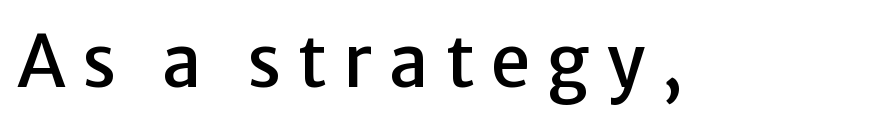
The image shows 71 px sans-serif type, upright; set unusually wide letter spacing (+0.23 em), not underlined; low stroke contrast and a medium x-height.
